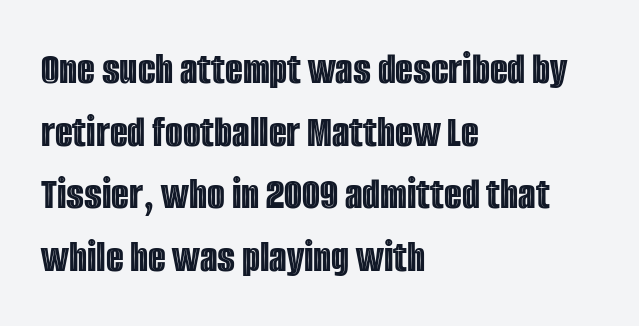
{"italic": "no", "width": "condensed", "x_height": "large", "monospaced": "no", "underline": "no", "align": "left", "line_spacing": "normal", "line_spacing_ratio": 1.36, "letter_spacing": "normal", "letter_spacing_em": 0.0, "glyph_px": 46}
